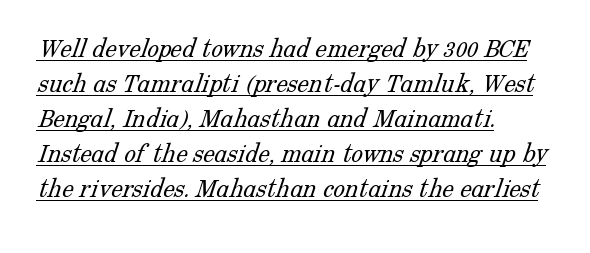
Varying glyph widths throughout — classic text-font behaviour. Nothing unusual about the tracking: characters are spaced as the font intends. A baseline rule has been typeset under these characters. Is the type heavy? It reads as light-to-regular instead.
